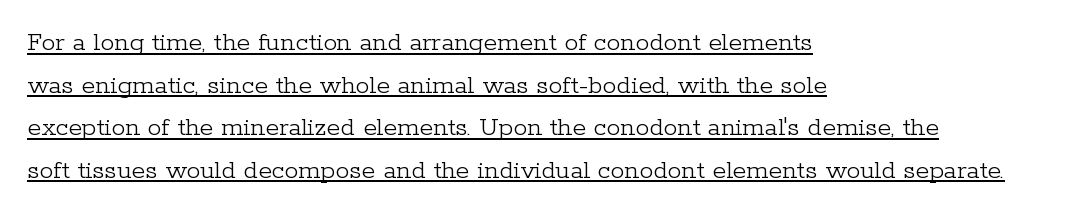
The passage shown has conventional tracking throughout. In CSS terms this would be text-align: left. Varying glyph widths throughout — classic text-font behaviour. Every word sits above its own underline. The letters stand straight up with perfectly vertical stems.
